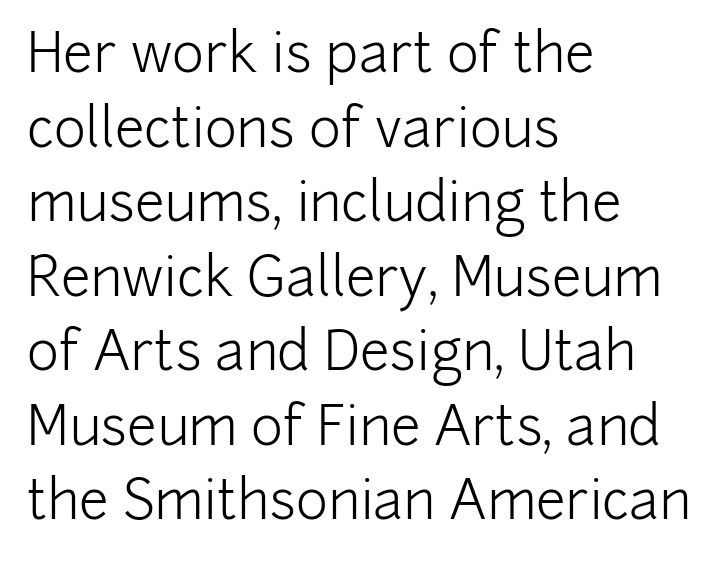
{"serif": "no", "italic": "no", "bold": "no", "weight": "light", "width": "normal", "stroke_contrast": "low", "x_height": "medium", "monospaced": "no", "underline": "no", "align": "left", "line_spacing": "normal", "line_spacing_ratio": 1.38, "letter_spacing": "normal", "letter_spacing_em": 0.0, "glyph_px": 54}
